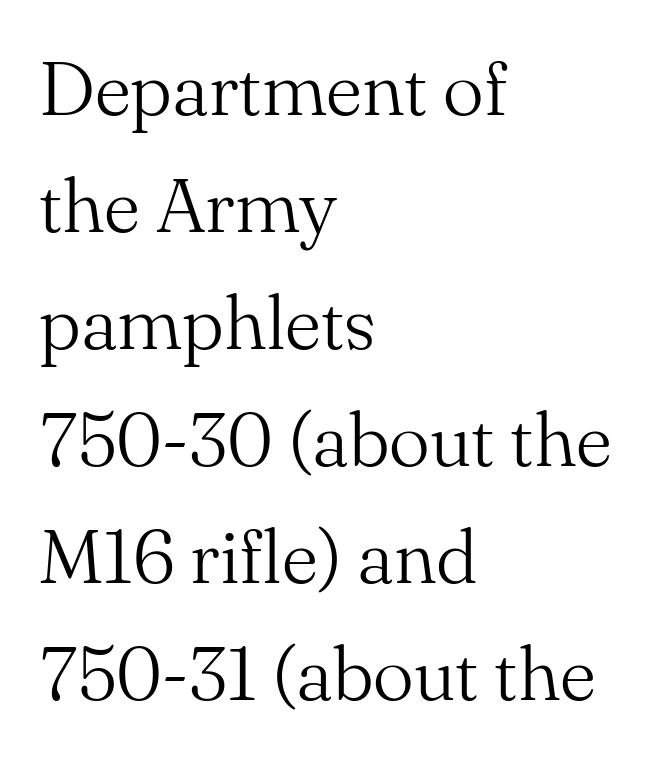
Q: Is the text bold? A: No.
Q: Is the text italic (slanted)? A: No, it is upright.
Q: Is the typeface a serif or a sans-serif typeface? A: Serif.
Q: Is the text underlined? A: No.
Q: How is the paragraph aligned? A: Left-aligned.
Q: Is the spacing between letters normal or unusually wide? A: Normal.
Q: Is the spacing between lines tight, normal or loose? A: Normal.
Q: Width (condensed, normal, or wide)? A: Normal.
Q: Stroke contrast? A: Medium.
Q: x-height? A: Small.
Q: Monospaced? A: No.
